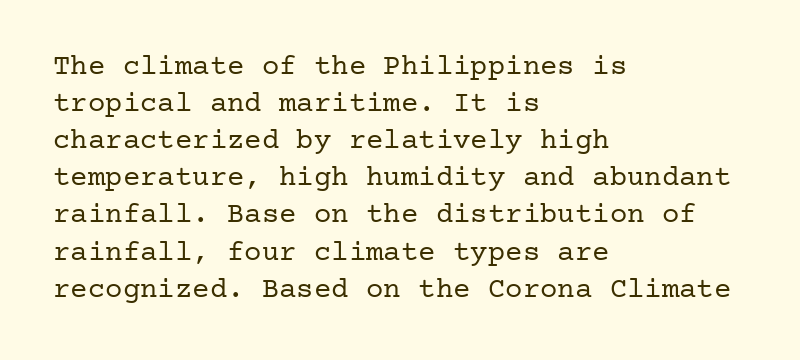
Q: Is the text bold? A: No.
Q: Is the text italic (slanted)? A: No, it is upright.
Q: Is the typeface a serif or a sans-serif typeface? A: Serif.
Q: Is the text underlined? A: No.
Q: How is the paragraph aligned? A: Left-aligned.
Q: Is the spacing between letters normal or unusually wide? A: Normal.
Q: Is the spacing between lines tight, normal or loose? A: Normal.
Q: Width (condensed, normal, or wide)? A: Normal.
Q: Stroke contrast? A: Low.
Q: x-height? A: Medium.
